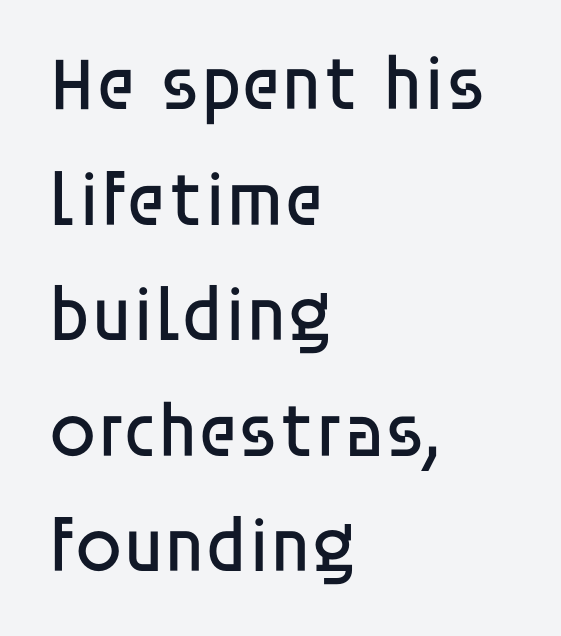
{"serif": "no", "italic": "no", "bold": "no", "weight": "regular", "width": "normal", "stroke_contrast": "low", "x_height": "large", "monospaced": "no", "underline": "no", "align": "left", "line_spacing": "normal", "line_spacing_ratio": 1.52, "letter_spacing": "normal", "letter_spacing_em": 0.0, "glyph_px": 76}
